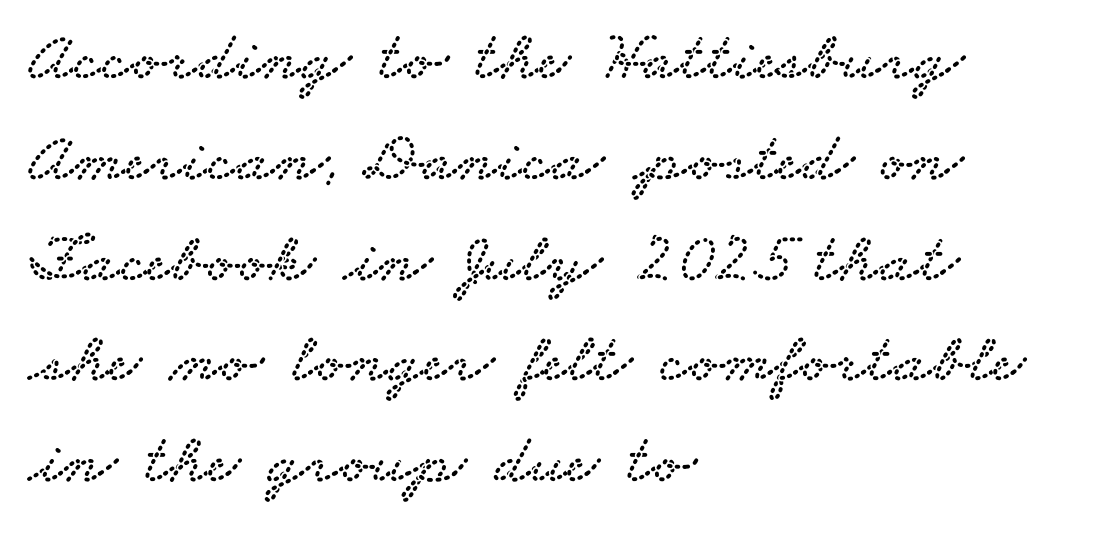
Each word holds together tightly as a unit, with standard inter-letter gaps. The setting favours the left margin, as ordinary paragraphs usually do. Reading down the column, the eye jumps a familiar distance to each next line.
